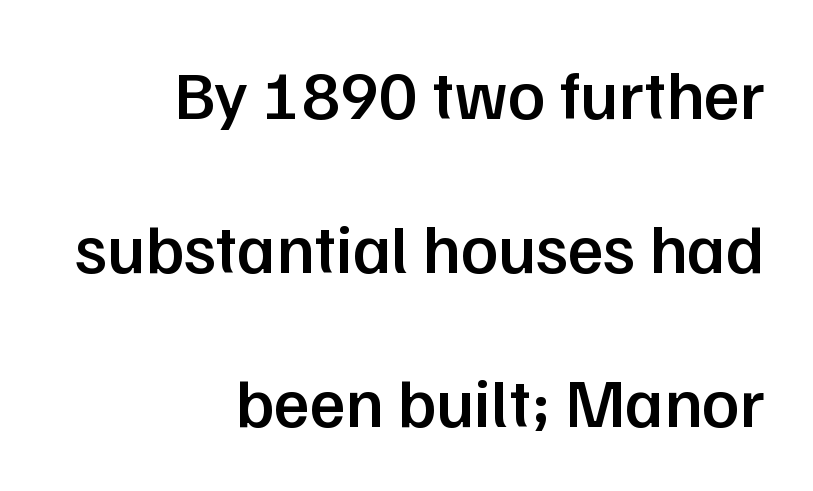
{"serif": "no", "italic": "no", "bold": "semi", "weight": "semibold", "width": "normal", "stroke_contrast": "low", "x_height": "medium", "monospaced": "no", "underline": "no", "align": "right", "line_spacing": "loose", "line_spacing_ratio": 2.23, "letter_spacing": "normal", "letter_spacing_em": 0.0, "glyph_px": 69}
